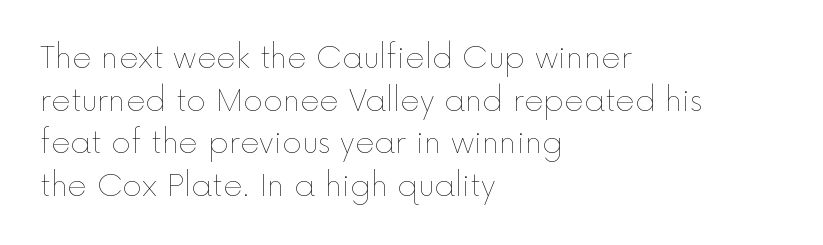
The image shows 30 px thin type, upright; set left-aligned, normal line spacing (1.42x), normal letter spacing, not underlined; a medium x-height.
